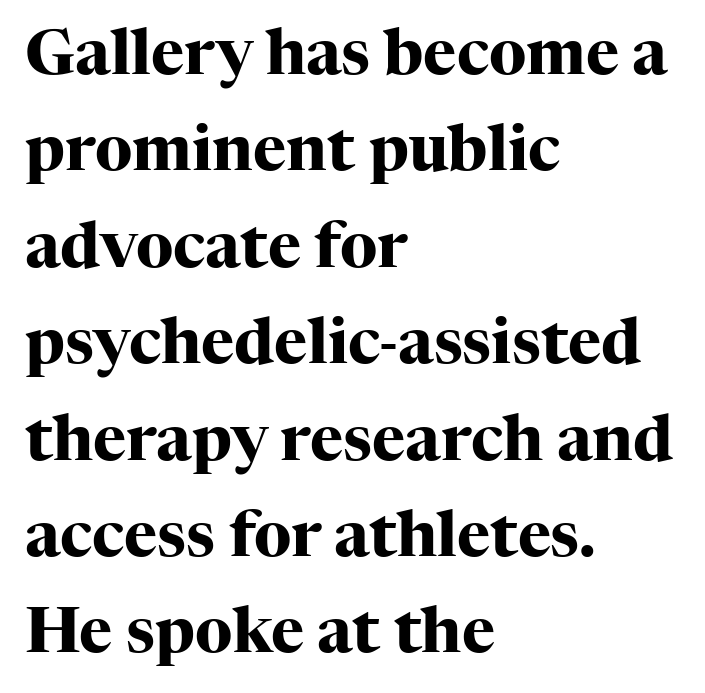
The image shows 63 px heavy serif type, upright; set left-aligned, normal line spacing (1.53x), normal letter spacing, not underlined; high stroke contrast and a medium x-height.
